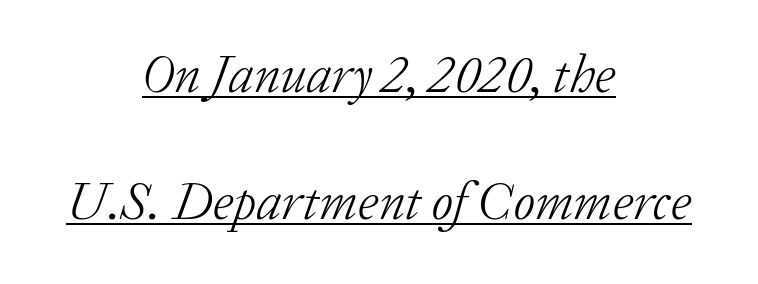
The image shows 53 px light serif type, italic (leaning right); set centered, loose line spacing (2.4x), normal letter spacing, underlined; low stroke contrast and a medium x-height.
